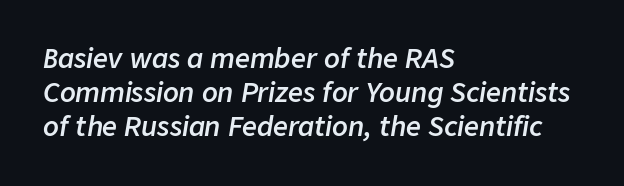
The image shows 26 px text type, italic (leaning right); set left-aligned, normal line spacing (1.3x), normal letter spacing, not underlined.
